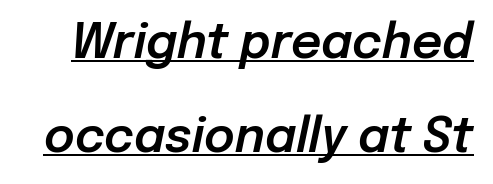
{"italic": "yes", "lean": "right", "slant_degrees": 12, "width": "normal", "stroke_contrast": "low", "x_height": "medium", "monospaced": "no", "underline": "yes", "line_spacing": "loose", "line_spacing_ratio": 2.0, "letter_spacing": "normal", "letter_spacing_em": 0.0, "glyph_px": 47}
